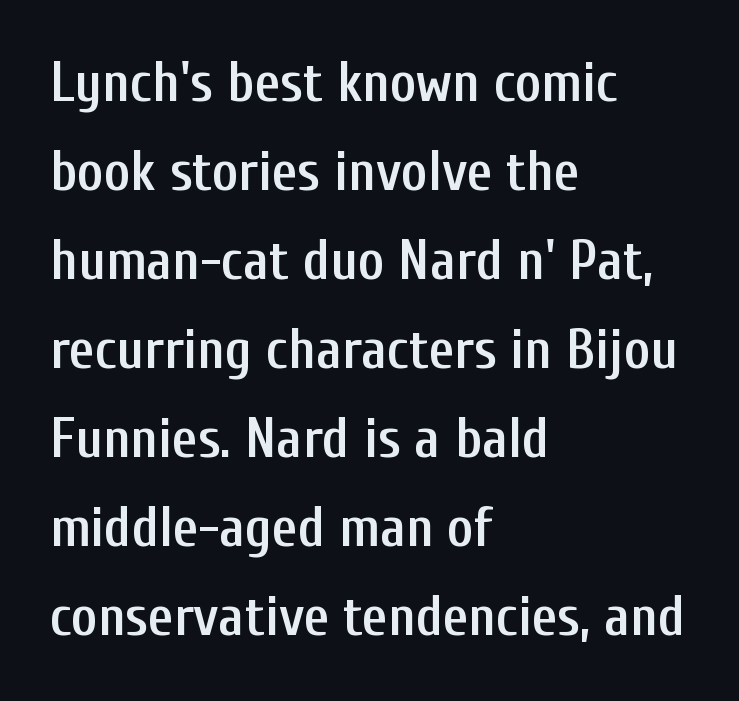
Q: Is the text bold? A: Semi-bold.
Q: Is the text italic (slanted)? A: No, it is upright.
Q: Is the typeface a serif or a sans-serif typeface? A: Sans-serif.
Q: Is the text underlined? A: No.
Q: How is the paragraph aligned? A: Left-aligned.
Q: Is the spacing between letters normal or unusually wide? A: Normal.
Q: Is the spacing between lines tight, normal or loose? A: Normal.
Q: Width (condensed, normal, or wide)? A: Condensed.
Q: Stroke contrast? A: Low.
Q: x-height? A: Medium.
Q: Monospaced? A: No.
